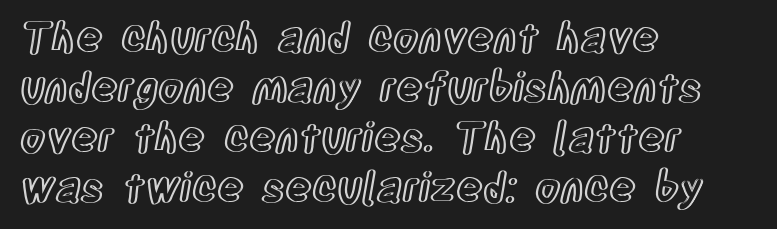
The image shows 41 px condensed type; set left-aligned, line spacing 1.22x, normal letter spacing, not underlined; a large x-height.
